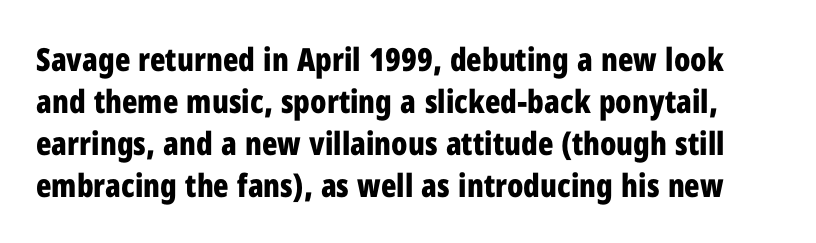
The foot of each line stays bare and open. The lines sit at an ordinary, default distance from one another. Is there any slant? The stems are plumb. Proportional: the letters do not fall into vertical columns.
